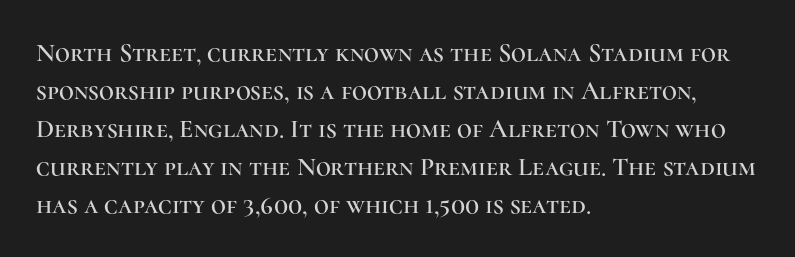
The image shows 26 px text type, upright; set left-aligned, normal line spacing (1.46x), normal letter spacing, not underlined.
